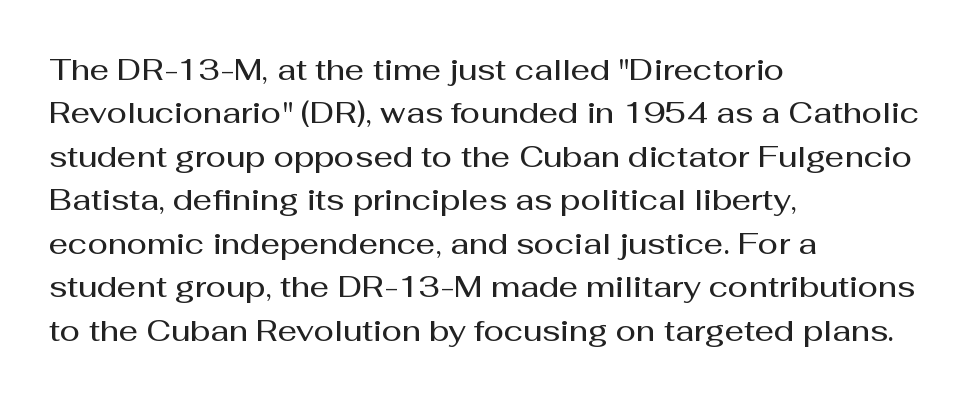
{"serif": "no", "italic": "no", "bold": "semi", "weight": "semibold", "width": "normal", "stroke_contrast": "medium", "x_height": "medium", "monospaced": "no", "underline": "no", "align": "left", "line_spacing": "normal", "line_spacing_ratio": 1.45, "letter_spacing": "normal", "letter_spacing_em": 0.0, "glyph_px": 30}
